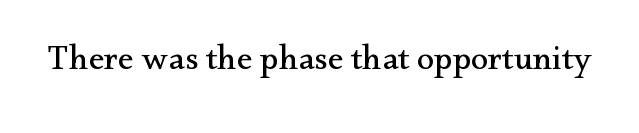
The image shows 35 px regular-weight serif type, upright; set normal letter spacing, not underlined; medium stroke contrast and a small x-height.
